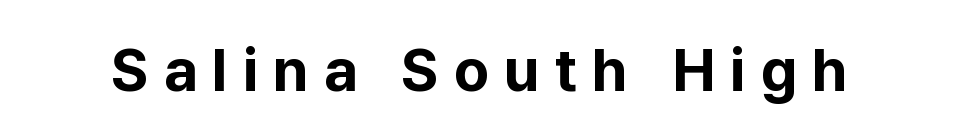
The zone under the glyphs is completely vacant. This sample uses an upright cut, with every glyph sitting square on the baseline. Display-style spreading of the glyphs; the letterfit is very open. These lines carry a lot of weight — the face is fully bold. Note the varied advance widths — an 'i' is clearly narrower than an 'm'. Regarding serifs, this sample does without them.
